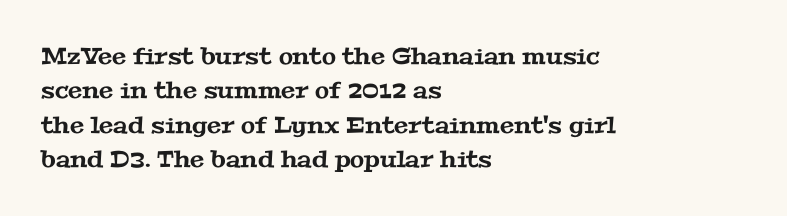
The face used here is rendered with its standard letterfit. Is there much room between lines? A standard amount, neither cramped nor airy. The glyphs are unaccompanied by any horizontal stroke below them. Typeset ragged right — the left edge is the straight one.
